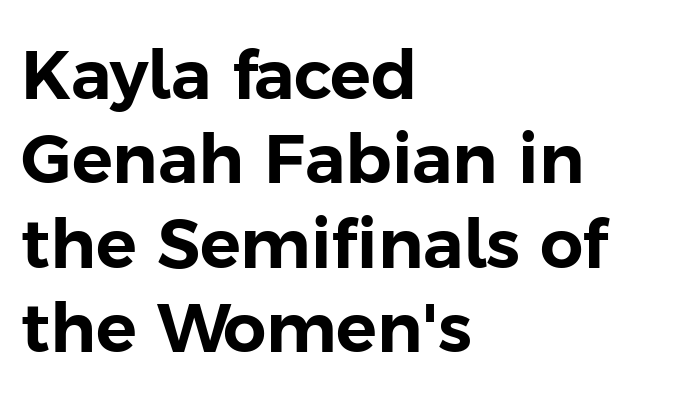
Q: Is the text italic (slanted)? A: No, it is upright.
Q: Is the typeface a serif or a sans-serif typeface? A: Sans-serif.
Q: Is the text underlined? A: No.
Q: How is the paragraph aligned? A: Left-aligned.
Q: Is the spacing between letters normal or unusually wide? A: Normal.
Q: Width (condensed, normal, or wide)? A: Normal.
Q: Stroke contrast? A: Low.
Q: x-height? A: Medium.
Q: Monospaced? A: No.
